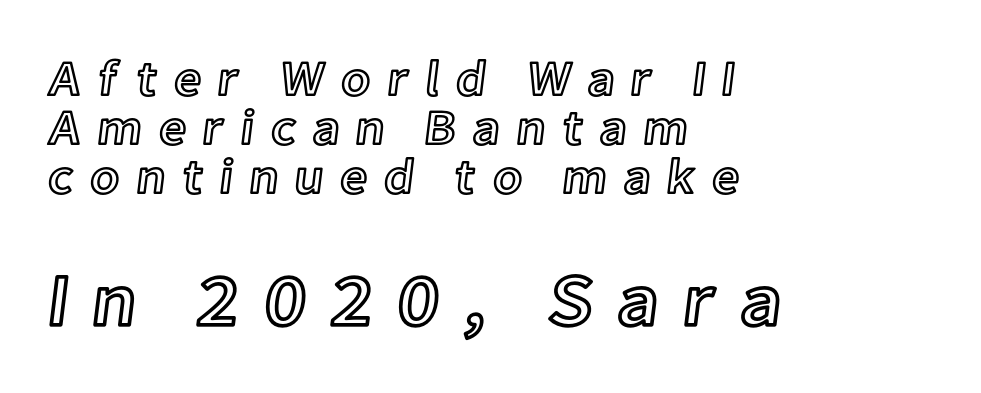
The image shows 74 px text type; set left-aligned, tight line spacing (1.0x), unusually wide letter spacing (+0.32 em), not underlined; the second (bottom) block is 1.51x larger; a medium x-height.
